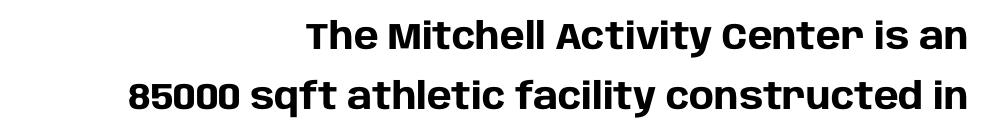
The image shows 37 px heavy sans-serif type, upright; set right-aligned, normal line spacing (1.63x), normal letter spacing, not underlined; low stroke contrast and a large x-height.
